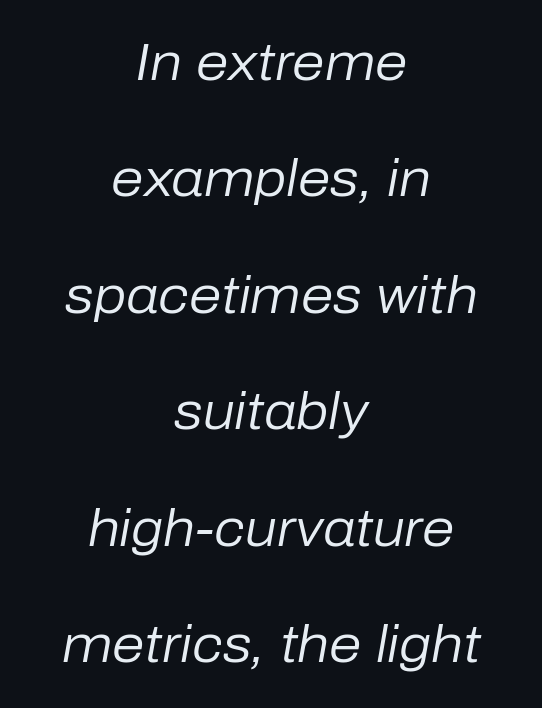
The image shows 52 px regular-weight type, italic (leaning right); set centered, loose line spacing (2.24x), normal letter spacing, not underlined; low stroke contrast and a medium x-height.
